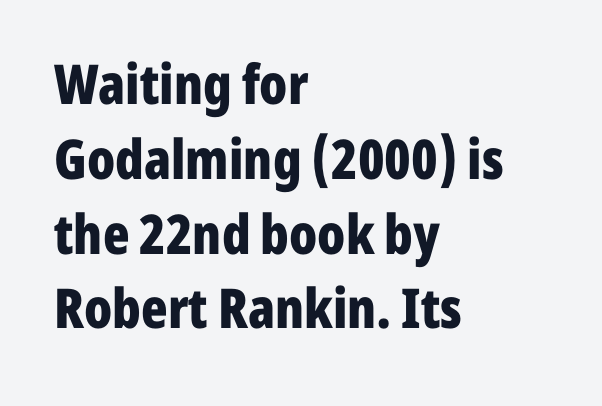
{"serif": "no", "italic": "no", "bold": "yes", "weight": "bold", "width": "condensed", "stroke_contrast": "low", "x_height": "medium", "monospaced": "no", "underline": "no", "align": "left", "line_spacing": "normal", "line_spacing_ratio": 1.36, "letter_spacing": "normal", "letter_spacing_em": 0.0, "glyph_px": 55}
